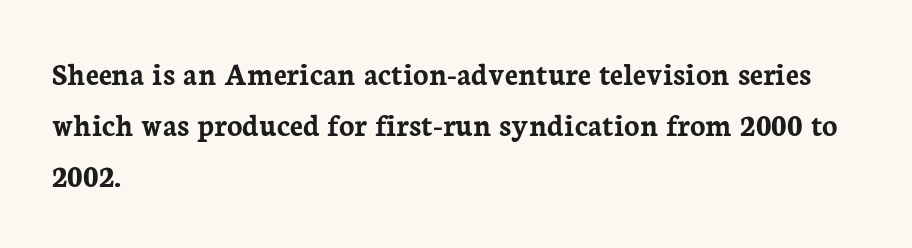
{"serif": "yes", "italic": "no", "bold": "yes", "weight": "semibold", "width": "normal", "stroke_contrast": "low", "x_height": "medium", "monospaced": "no", "underline": "no", "align": "left", "line_spacing": "normal", "line_spacing_ratio": 1.6, "letter_spacing": "normal", "letter_spacing_em": 0.0, "glyph_px": 32}
